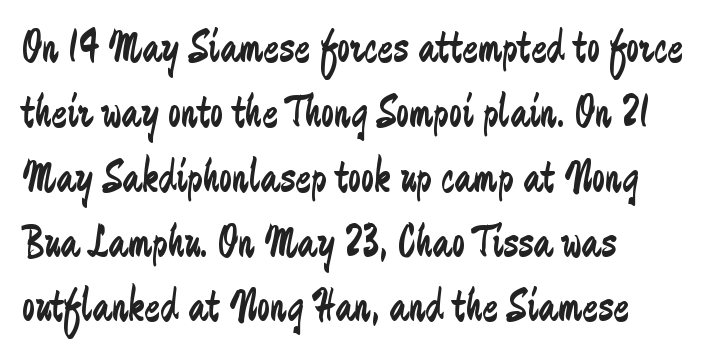
{"serif": "no", "bold": "no", "weight": "regular", "width": "condensed", "stroke_contrast": "low", "x_height": "medium", "monospaced": "no", "underline": "no", "align": "left", "line_spacing": "normal", "line_spacing_ratio": 1.38, "letter_spacing": "normal", "letter_spacing_em": 0.0, "glyph_px": 47}
